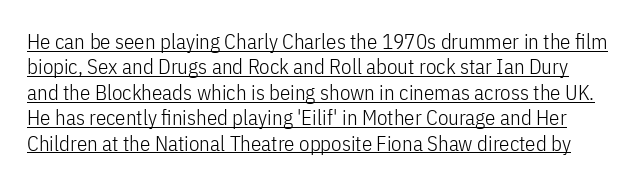
Somebody hit Ctrl+U on this one — the words are underlined. Ascenders rise straight up at ninety degrees. Each stroke keeps to a modest, everyday thickness or less. Tracking value appears to be zero — textbook default spacing.
